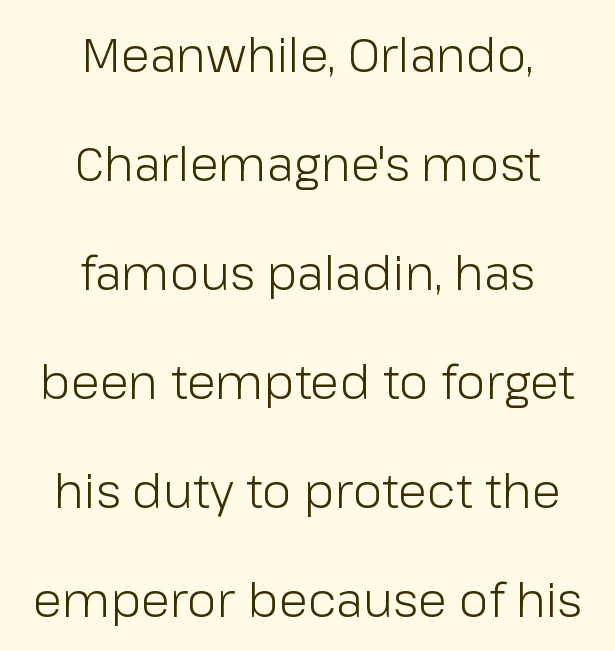
{"serif": "no", "italic": "no", "bold": "no", "weight": "light", "width": "normal", "stroke_contrast": "low", "x_height": "medium", "monospaced": "no", "underline": "no", "align": "center", "line_spacing": "loose", "line_spacing_ratio": 2.27, "letter_spacing": "normal", "letter_spacing_em": 0.0, "glyph_px": 48}
